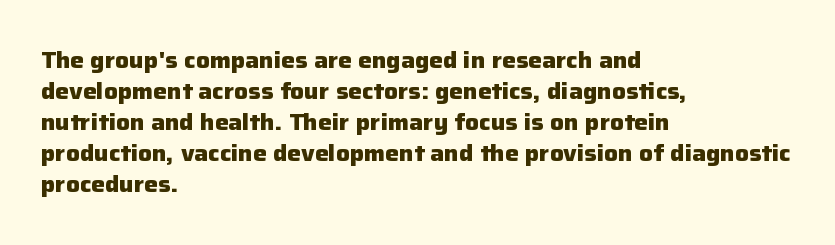
Caption: bold face, heavy strokes. Compared with typical body copy, the letter spacing here is the same. Line starts are locked; line ends wander. The axis of the letterforms is exactly vertical.
